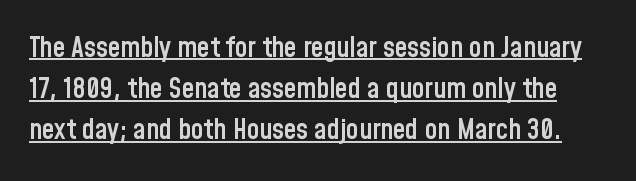
{"serif": "no", "italic": "no", "bold": "semi", "weight": "semibold", "width": "condensed", "stroke_contrast": "low", "x_height": "medium", "monospaced": "no", "underline": "yes", "line_spacing": "normal", "line_spacing_ratio": 1.47, "letter_spacing": "normal", "letter_spacing_em": 0.0, "glyph_px": 28}
